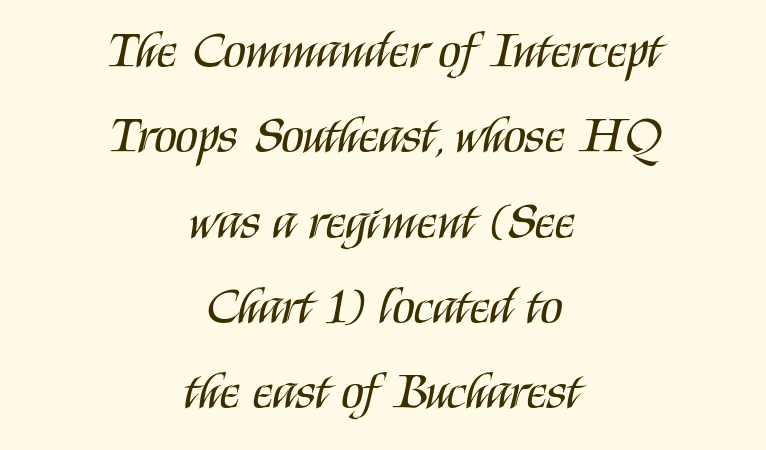
The image shows 52 px regular-weight, condensed sans-serif type; set centered, normal line spacing (1.64x), normal letter spacing, not underlined; medium stroke contrast and a large x-height.
